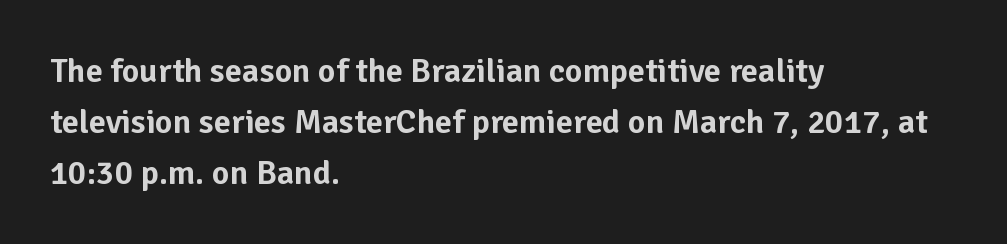
{"serif": "no", "italic": "no", "width": "normal", "stroke_contrast": "low", "x_height": "medium", "monospaced": "no", "underline": "no", "align": "left", "line_spacing": "normal", "line_spacing_ratio": 1.5, "letter_spacing": "normal", "letter_spacing_em": 0.0, "glyph_px": 34}
